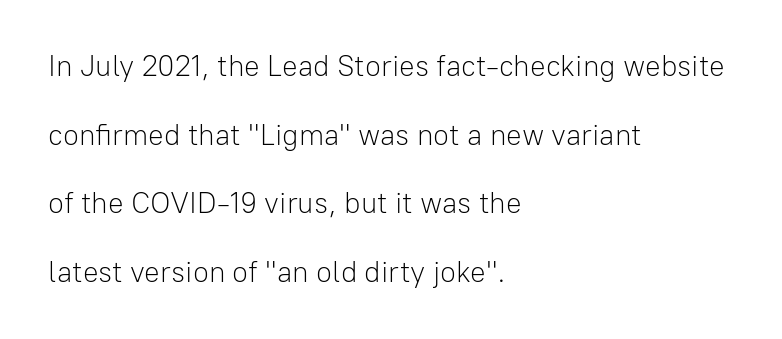
On a weight scale, this lands at 450 or below. Each word holds together tightly as a unit, with standard inter-letter gaps. This is the regular roman posture of the typeface. The foot of each line stays bare and open. How would I describe the line gaps? Wide and relaxed.
